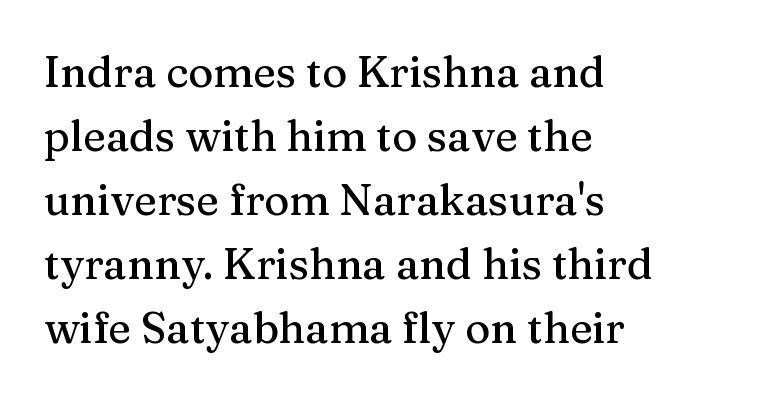
The zone under the glyphs is completely vacant. What kind of face is this? One with serifs. Proportional: the letters do not fall into vertical columns. Compared with typical paragraphs, the rows here are spaced about the same.
